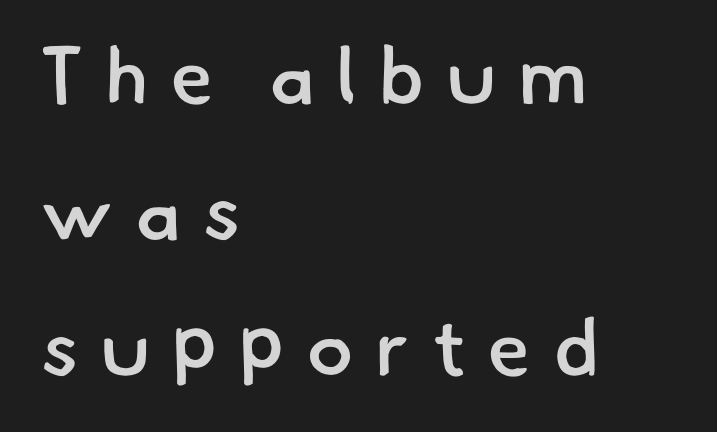
{"serif": "no", "bold": "semi", "weight": "semibold", "width": "normal", "stroke_contrast": "low", "x_height": "small", "monospaced": "no", "underline": "no", "align": "left", "line_spacing_ratio": 1.72, "letter_spacing": "wide", "letter_spacing_em": 0.27, "glyph_px": 79}
